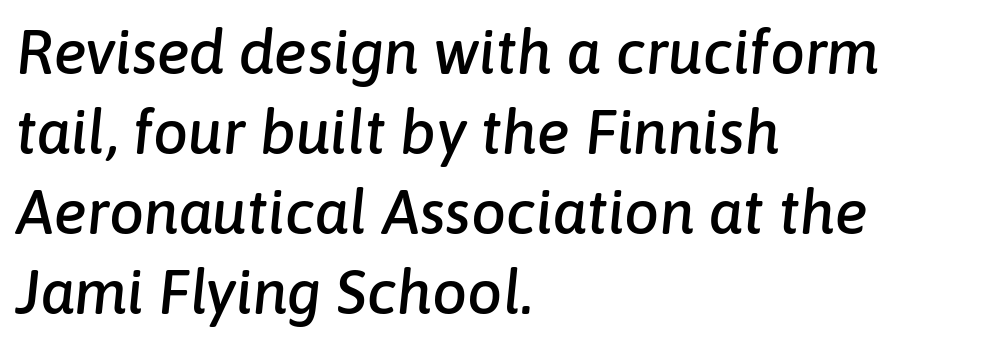
Q: Is the text italic (slanted)? A: Yes, it leans right by about 6 degrees.
Q: Is the text underlined? A: No.
Q: How is the paragraph aligned? A: Left-aligned.
Q: Is the spacing between letters normal or unusually wide? A: Normal.
Q: Is the spacing between lines tight, normal or loose? A: Normal.
Q: Width (condensed, normal, or wide)? A: Normal.
Q: Stroke contrast? A: Low.
Q: x-height? A: Medium.
Q: Monospaced? A: No.
